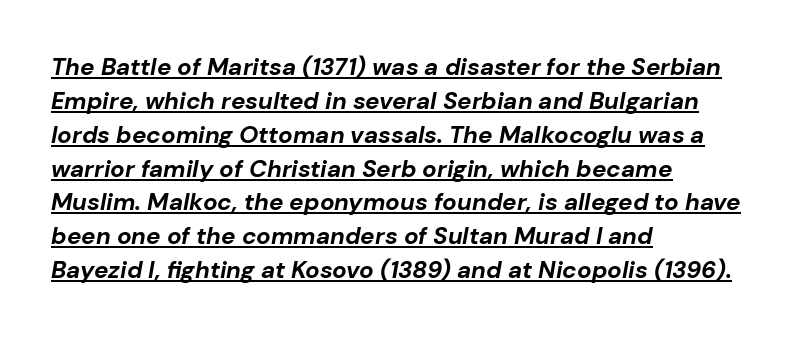
The strokes are fattened all the way to bold. Like a heading marked for emphasis, these lines bear an underscore. Leading matches the norm, producing a regular column. This rendering leaves character spacing at its baseline value. Does the lettering tilt? It does — this is italic.
